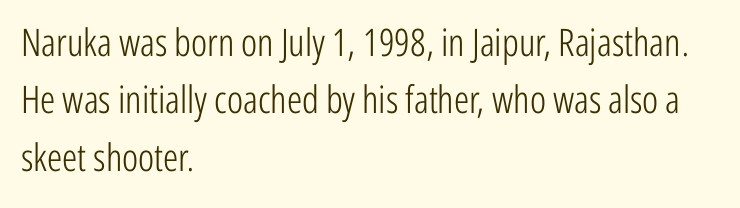
{"serif": "no", "italic": "no", "bold": "no", "weight": "light", "width": "condensed", "stroke_contrast": "low", "x_height": "medium", "monospaced": "no", "underline": "no", "align": "left", "line_spacing": "normal", "line_spacing_ratio": 1.51, "letter_spacing": "normal", "letter_spacing_em": 0.0, "glyph_px": 38}
